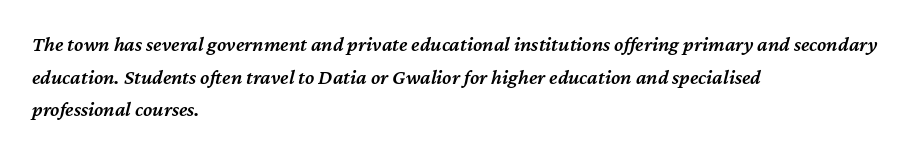
The image shows 21 px text type, italic (leaning right); set left-aligned, normal line spacing (1.55x), normal letter spacing, not underlined.
